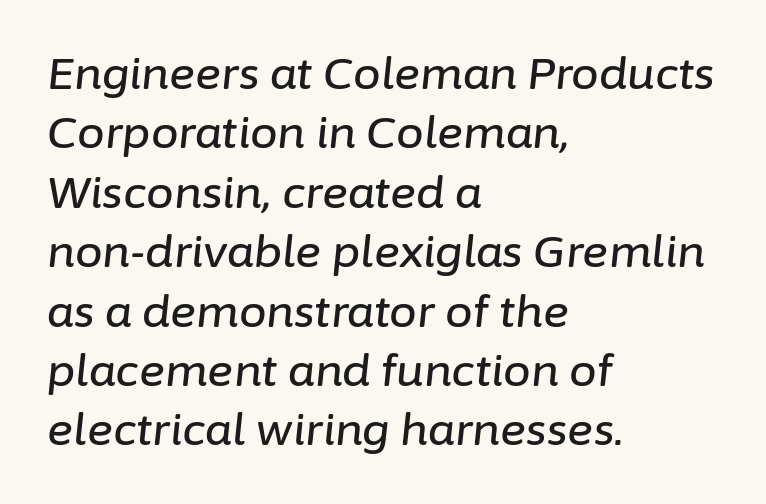
{"italic": "yes", "lean": "right", "slant_degrees": 6, "width": "normal", "stroke_contrast": "low", "x_height": "medium", "monospaced": "no", "underline": "no", "align": "left", "line_spacing": "normal", "line_spacing_ratio": 1.35, "letter_spacing": "normal", "letter_spacing_em": 0.0, "glyph_px": 44}
